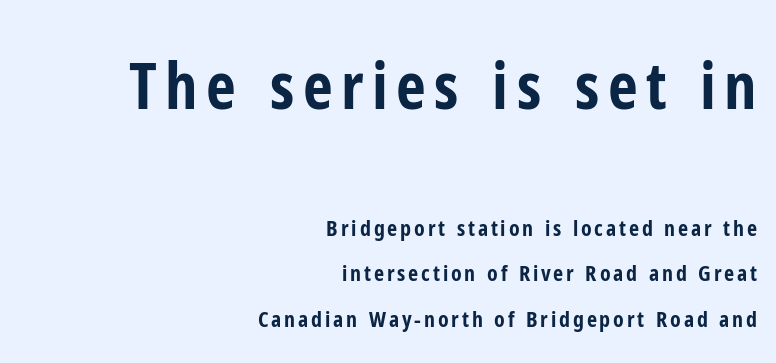
{"serif": "no", "italic": "no", "bold": "yes", "weight": "bold", "width": "condensed", "stroke_contrast": "low", "x_height": "medium", "monospaced": "no", "underline": "no", "align": "right", "line_spacing": "loose", "line_spacing_ratio": 2.06, "larger_block": "first", "size_ratio": 2.95, "glyph_px": 65}
